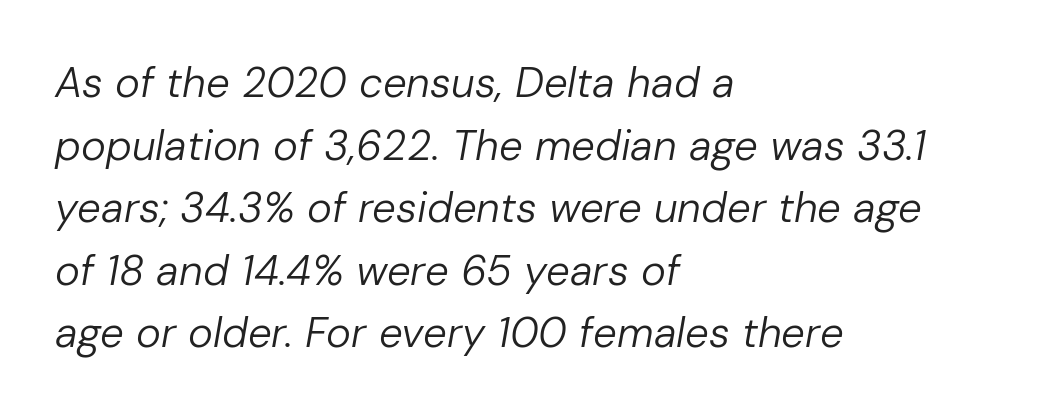
Q: Is the text bold? A: No.
Q: Is the text italic (slanted)? A: Yes, it leans right by about 10 degrees.
Q: Is the text underlined? A: No.
Q: How is the paragraph aligned? A: Left-aligned.
Q: Is the spacing between letters normal or unusually wide? A: Normal.
Q: Is the spacing between lines tight, normal or loose? A: Normal.
Q: Width (condensed, normal, or wide)? A: Normal.
Q: Stroke contrast? A: Low.
Q: x-height? A: Medium.
Q: Monospaced? A: No.
